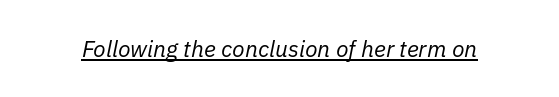
The image shows 23 px text type, italic (leaning right); set normal letter spacing, underlined.
